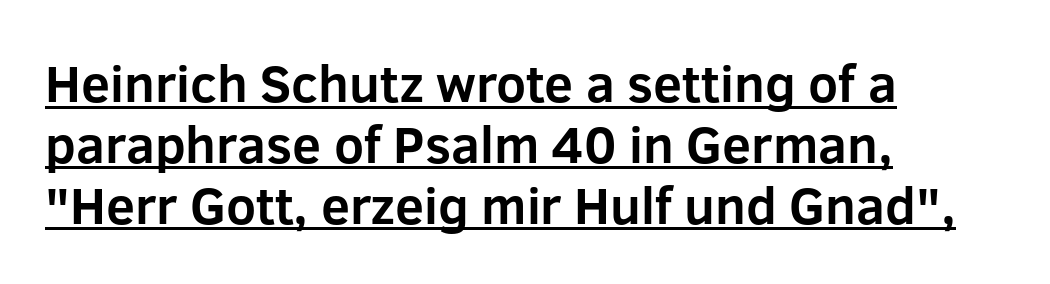
{"serif": "no", "italic": "no", "bold": "yes", "weight": "bold", "width": "normal", "stroke_contrast": "low", "x_height": "medium", "monospaced": "no", "underline": "yes", "align": "left", "line_spacing_ratio": 1.17, "letter_spacing": "normal", "letter_spacing_em": 0.0, "glyph_px": 52}
